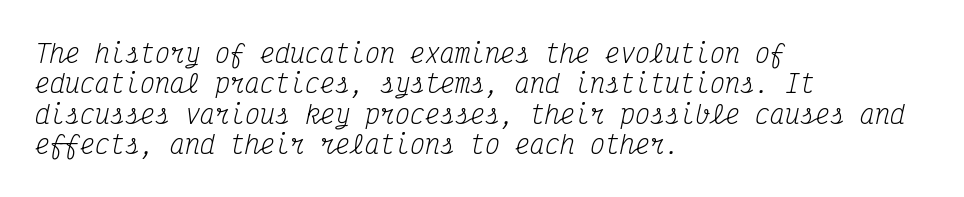
The image shows 25 px text type, italic (leaning right); set left-aligned, line spacing 1.22x, normal letter spacing, not underlined.
